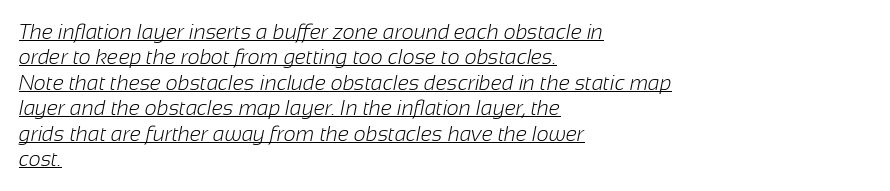
The image shows 21 px text type; set left-aligned, line spacing 1.21x, normal letter spacing, underlined.
